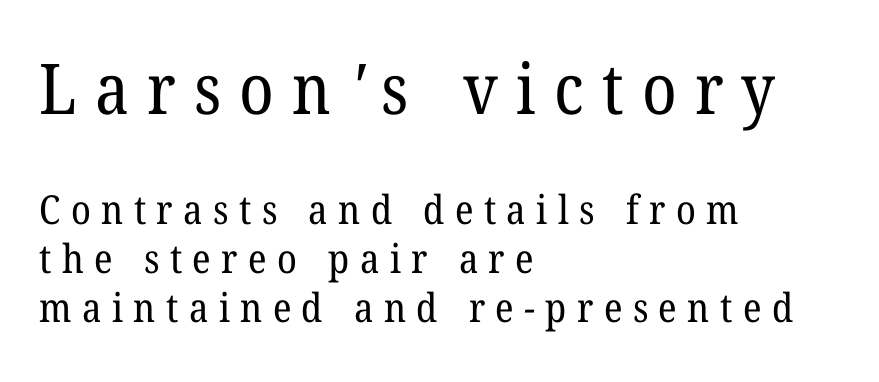
The image shows 70 px regular-weight serif type; set left-aligned, line spacing 1.23x, unusually wide letter spacing (+0.26 em), not underlined; the first (top) block is 1.75x larger; low stroke contrast and a medium x-height.
